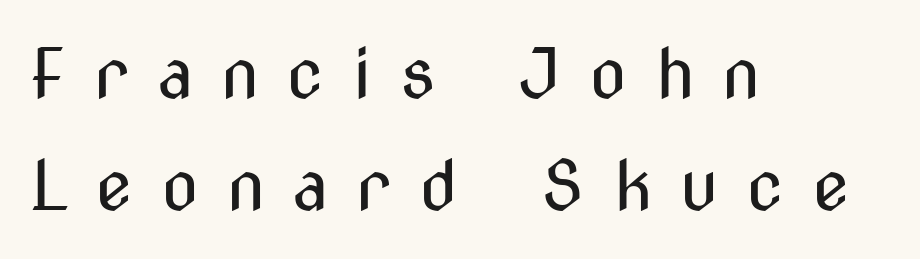
Q: Is the text bold? A: No.
Q: Is the text italic (slanted)? A: No, it is upright.
Q: Is the typeface a serif or a sans-serif typeface? A: Sans-serif.
Q: Is the text underlined? A: No.
Q: How is the paragraph aligned? A: Left-aligned.
Q: Is the spacing between letters normal or unusually wide? A: Unusually wide.
Q: Is the spacing between lines tight, normal or loose? A: Normal.
Q: Width (condensed, normal, or wide)? A: Condensed.
Q: Stroke contrast? A: Medium.
Q: x-height? A: Medium.
Q: Monospaced? A: No.
